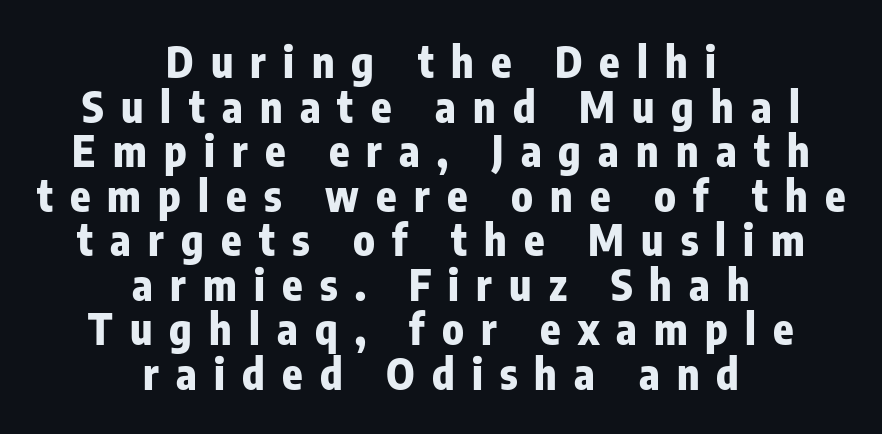
Neither beginnings nor endings align; midpoints do. The face used here has the dense, thick strokes of a bold. There is plenty of visible air inserted between adjacent glyphs. Italic? Not at all — the glyphs are vertical. You could not count columns in this text — the font is proportionally spaced. The strip under each line holds only bare page.
